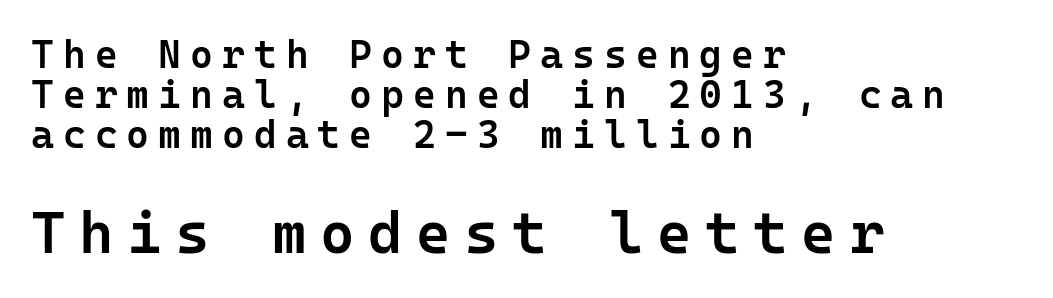
Size contrast runs from small at the top to large at the bottom. Is the letter spacing exaggerated? Yes — the characters are pushed far apart. The text was rendered using a sans face with plain stroke endings. Successive baselines arrive quickly, one right under another. Is the type bold? Partly — it's a semibold, heavier than regular but not fully bold.
